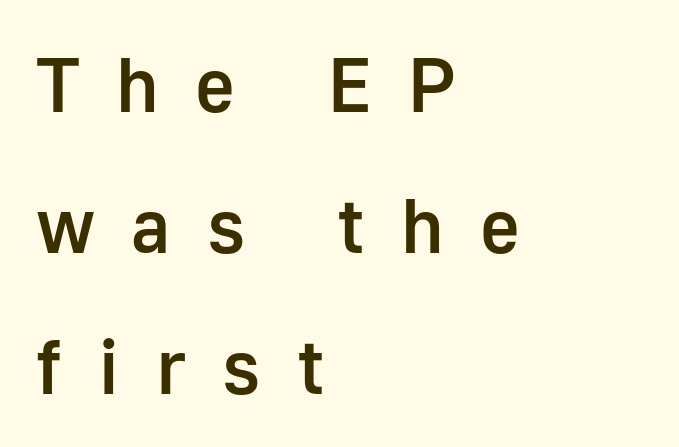
Q: Is the text bold? A: Semi-bold.
Q: Is the text italic (slanted)? A: No, it is upright.
Q: Is the typeface a serif or a sans-serif typeface? A: Sans-serif.
Q: Is the text underlined? A: No.
Q: How is the paragraph aligned? A: Left-aligned.
Q: Is the spacing between letters normal or unusually wide? A: Unusually wide.
Q: Width (condensed, normal, or wide)? A: Normal.
Q: Stroke contrast? A: Low.
Q: x-height? A: Medium.
Q: Monospaced? A: No.
